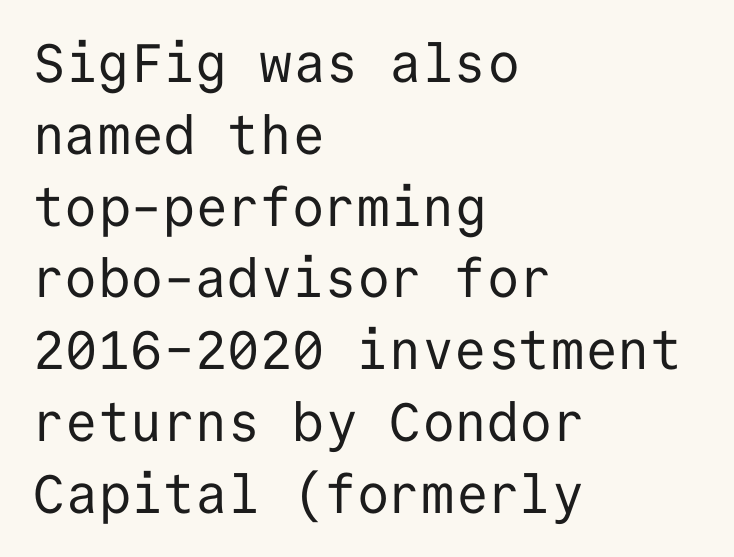
A normal amount of white space separates one row of letters from the next. Does the type have serifs? No, each stem ends abruptly. Here the designer chose a console-style face with uniform glyph widths. This reads as an unemphasized weight, regular at the heaviest. These lines stack with their left ends in a neat column.
